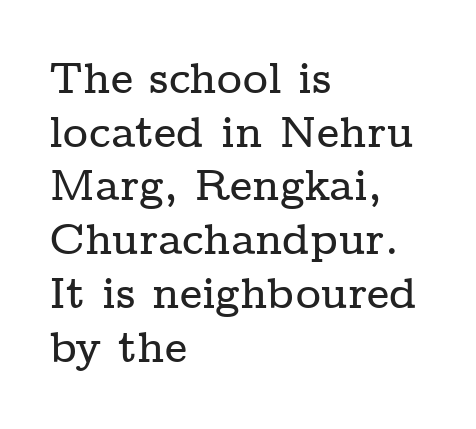
The image shows 43 px wide serif type, upright; set left-aligned, normal line spacing (1.25x), normal letter spacing, not underlined; low stroke contrast and a medium x-height.
